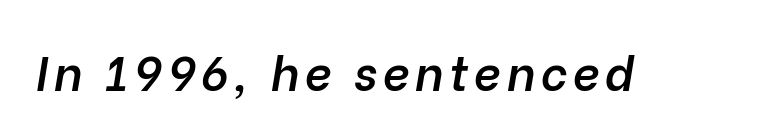
The image shows 47 px semibold type, italic (leaning right); set not underlined; low stroke contrast and a medium x-height.
